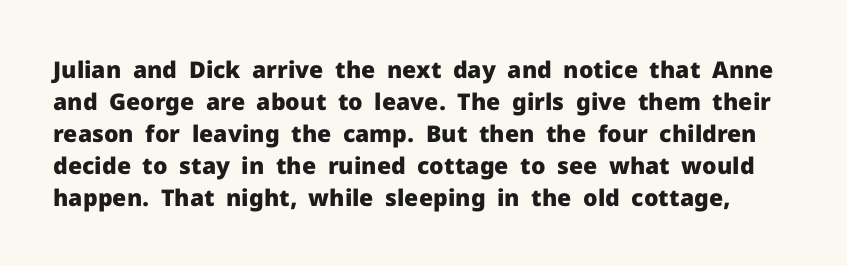
A typesetter would mark this as roman, not italic. The specimen omits any rule beneath the text block's lines. Honestly, the row spacing looks completely unremarkable. Look at the tracking — it's just the regular setting, nothing added. Typographic density is high because the face is bold.
